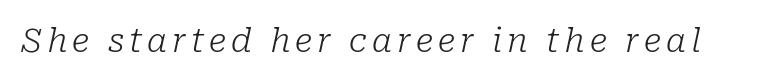
{"serif": "yes", "italic": "yes", "lean": "right", "slant_degrees": 10, "bold": "no", "weight": "light", "width": "normal", "stroke_contrast": "low", "x_height": "medium", "monospaced": "no", "underline": "no", "glyph_px": 33}
